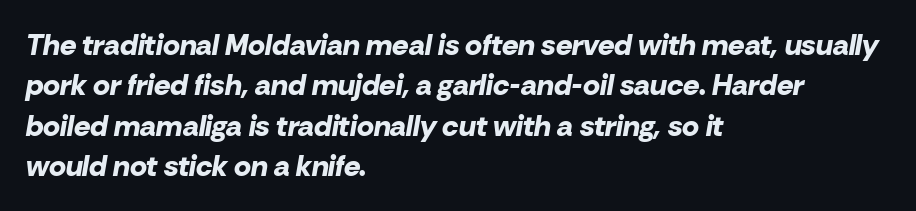
Q: Is the text bold? A: Yes.
Q: Is the text italic (slanted)? A: Yes, it leans right by about 10 degrees.
Q: Is the text underlined? A: No.
Q: How is the paragraph aligned? A: Left-aligned.
Q: Is the spacing between letters normal or unusually wide? A: Normal.
Q: Is the spacing between lines tight, normal or loose? A: Normal.
Q: Width (condensed, normal, or wide)? A: Normal.
Q: Stroke contrast? A: Low.
Q: x-height? A: Medium.
Q: Monospaced? A: No.
